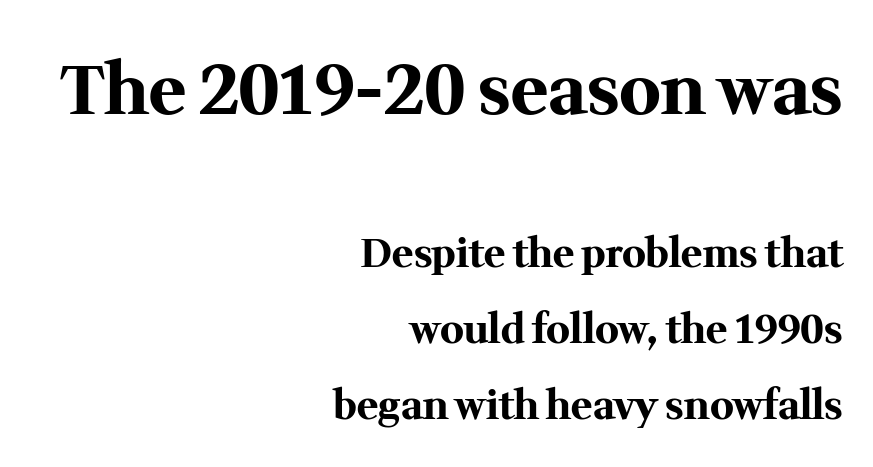
Where is the straight margin? On the right. Short note: letters normally spaced. Baseline-to-baseline distance is far greater than the letter height. The foot of each line stays bare and open. A dark, heavy texture on the line: the type is bold.
